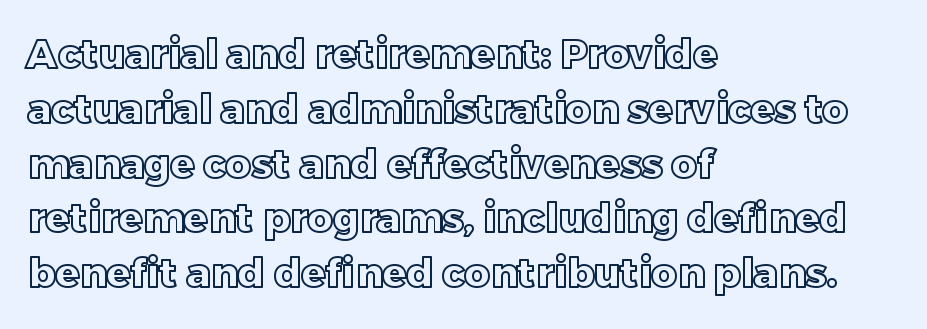
{"italic": "no", "width": "normal", "x_height": "large", "monospaced": "no", "underline": "no", "align": "left", "line_spacing": "normal", "line_spacing_ratio": 1.37, "letter_spacing": "normal", "letter_spacing_em": 0.0, "glyph_px": 40}
